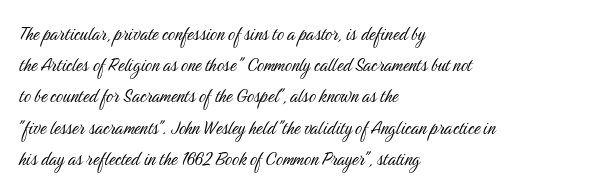
{"bold": "no", "underline": "no", "align": "left", "line_spacing": "normal", "line_spacing_ratio": 1.42, "letter_spacing": "normal", "letter_spacing_em": 0.0, "glyph_px": 22}
